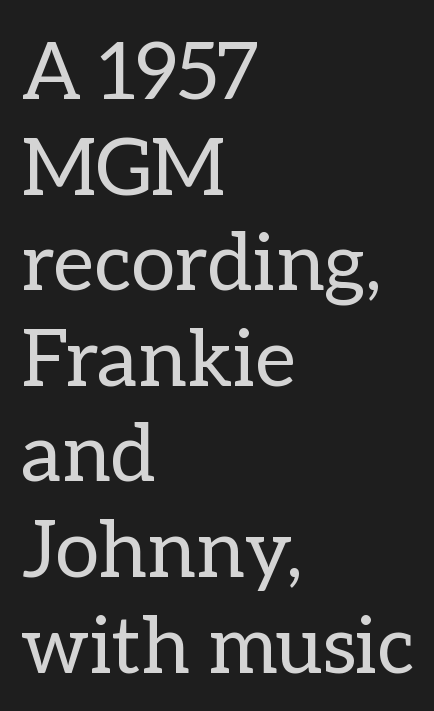
The image shows 79 px regular-weight type, upright; set left-aligned, line spacing 1.21x, normal letter spacing, not underlined; low stroke contrast and a medium x-height.
